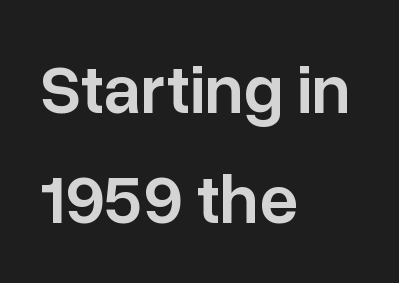
The image shows 69 px semibold sans-serif type, upright; set left-aligned, normal line spacing (1.59x), normal letter spacing, not underlined; low stroke contrast and a medium x-height.
